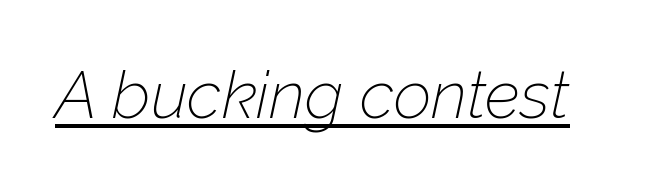
The image shows 66 px thin type, italic (leaning right); set normal letter spacing, underlined; low stroke contrast and a medium x-height.
